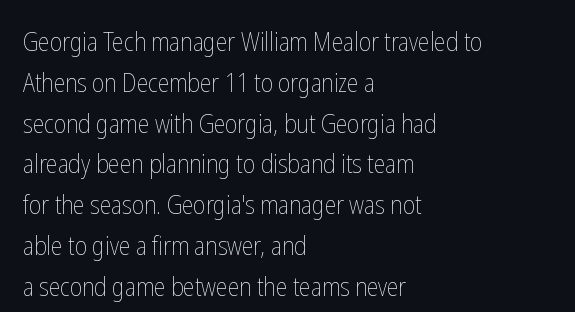
The gap between lines stays unmarked. No extra tracking has been applied to these lines. Does the leading feel generous? No, just average. Short and long lines alike share a common starting point at left.
